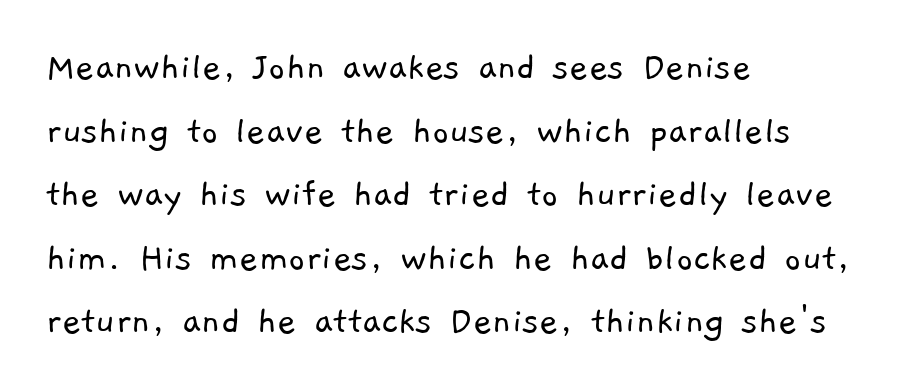
This sample uses plain, unmodified letter spacing. Are there feet on the stems? There aren't — it's a sans. The glyphs are unaccompanied by any horizontal stroke below them. Where is the straight margin? On the left.
